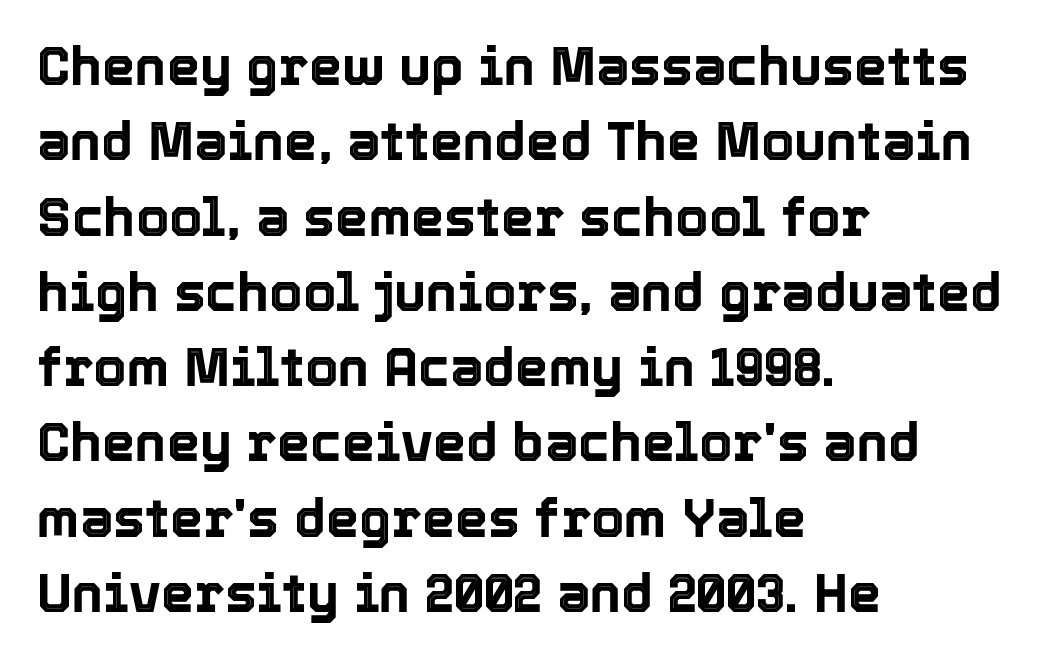
{"italic": "no", "width": "normal", "x_height": "medium", "monospaced": "no", "underline": "no", "align": "left", "line_spacing": "normal", "line_spacing_ratio": 1.42, "letter_spacing": "normal", "letter_spacing_em": 0.0, "glyph_px": 53}
